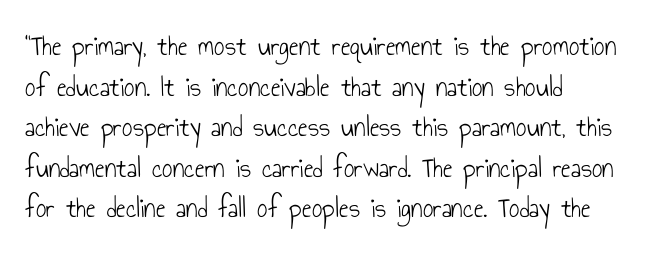
{"serif": "no", "italic": "no", "bold": "no", "weight": "light", "width": "condensed", "stroke_contrast": "low", "x_height": "small", "monospaced": "no", "underline": "no", "align": "left", "line_spacing": "normal", "line_spacing_ratio": 1.4, "letter_spacing": "normal", "letter_spacing_em": 0.0, "glyph_px": 29}
